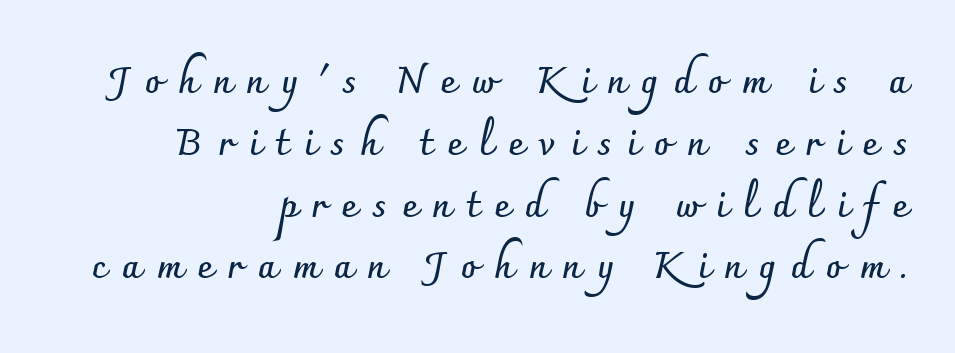
The space beneath each line is pristine and unruled. Horizontal alignment here is rightward, an uncommon choice for prose. The rendering uses a bold face; every stroke is thick and dark. Rows of type keep a routine distance in the vertical direction.
